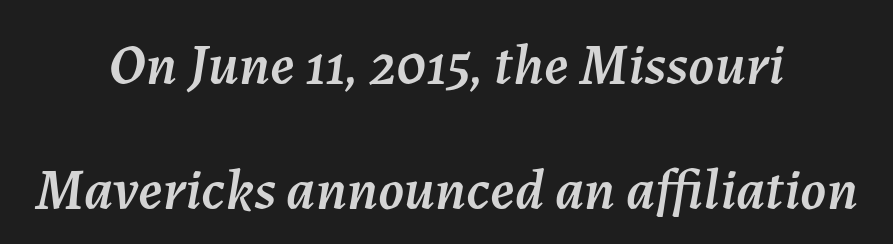
Q: Is the text italic (slanted)? A: Yes, it leans right by about 7 degrees.
Q: Is the text underlined? A: No.
Q: How is the paragraph aligned? A: Centered.
Q: Is the spacing between letters normal or unusually wide? A: Normal.
Q: Is the spacing between lines tight, normal or loose? A: Loose.
Q: Width (condensed, normal, or wide)? A: Normal.
Q: Stroke contrast? A: Medium.
Q: x-height? A: Medium.
Q: Monospaced? A: No.
